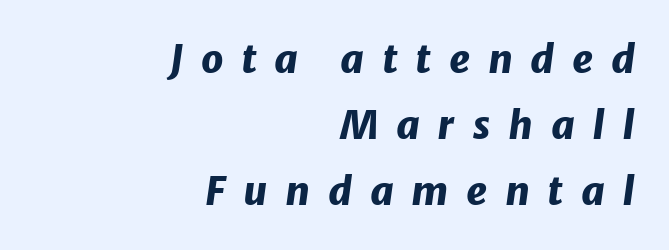
{"italic": "yes", "lean": "right", "slant_degrees": 8, "bold": "yes", "weight": "heavy", "width": "normal", "stroke_contrast": "low", "x_height": "medium", "monospaced": "no", "underline": "no", "align": "right", "line_spacing": "normal", "line_spacing_ratio": 1.69, "letter_spacing": "wide", "letter_spacing_em": 0.45, "glyph_px": 39}
